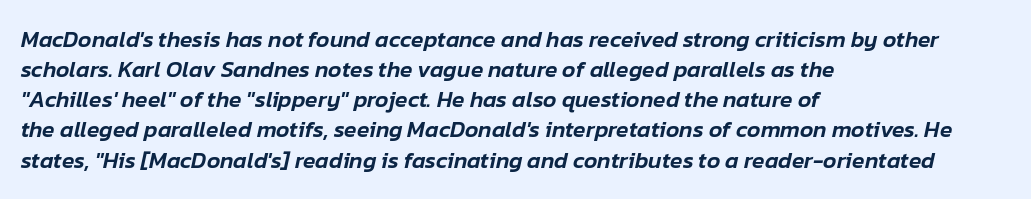
Q: Is the text italic (slanted)? A: Yes, it leans right by about 12 degrees.
Q: Is the text underlined? A: No.
Q: How is the paragraph aligned? A: Left-aligned.
Q: Is the spacing between letters normal or unusually wide? A: Normal.
Q: Is the spacing between lines tight, normal or loose? A: Normal.
